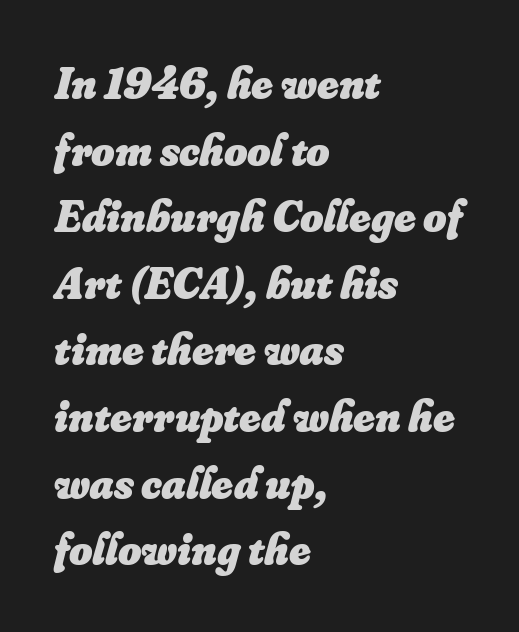
Q: Is the text bold? A: Yes.
Q: Is the text italic (slanted)? A: Yes, it leans right by about 16 degrees.
Q: Is the text underlined? A: No.
Q: How is the paragraph aligned? A: Left-aligned.
Q: Is the spacing between letters normal or unusually wide? A: Normal.
Q: Is the spacing between lines tight, normal or loose? A: Normal.
Q: Width (condensed, normal, or wide)? A: Normal.
Q: Stroke contrast? A: Low.
Q: x-height? A: Small.
Q: Monospaced? A: No.
